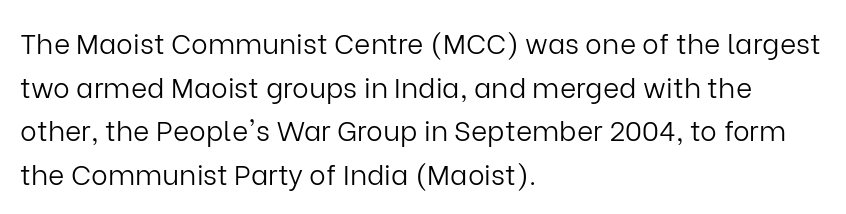
The image shows 28 px light sans-serif type, upright; set left-aligned, normal line spacing (1.56x), normal letter spacing, not underlined; low stroke contrast and a medium x-height.
